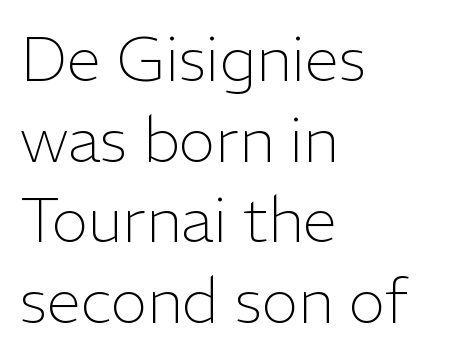
The image shows 62 px light sans-serif type, upright; set left-aligned, normal line spacing (1.3x), normal letter spacing, not underlined; low stroke contrast and a medium x-height.
